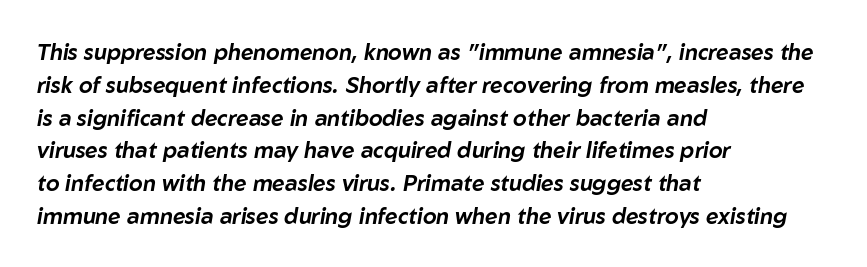
Q: Is the text italic (slanted)? A: Yes, it leans right by about 10 degrees.
Q: Is the text underlined? A: No.
Q: How is the paragraph aligned? A: Left-aligned.
Q: Is the spacing between letters normal or unusually wide? A: Normal.
Q: Is the spacing between lines tight, normal or loose? A: Normal.
